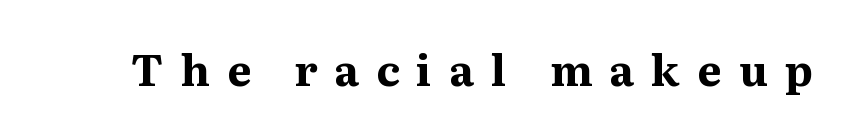
Q: Is the text bold? A: Yes.
Q: Is the text italic (slanted)? A: No, it is upright.
Q: Is the typeface a serif or a sans-serif typeface? A: Serif.
Q: Is the text underlined? A: No.
Q: Is the spacing between letters normal or unusually wide? A: Unusually wide.
Q: Width (condensed, normal, or wide)? A: Normal.
Q: Stroke contrast? A: Medium.
Q: x-height? A: Medium.
Q: Monospaced? A: No.
